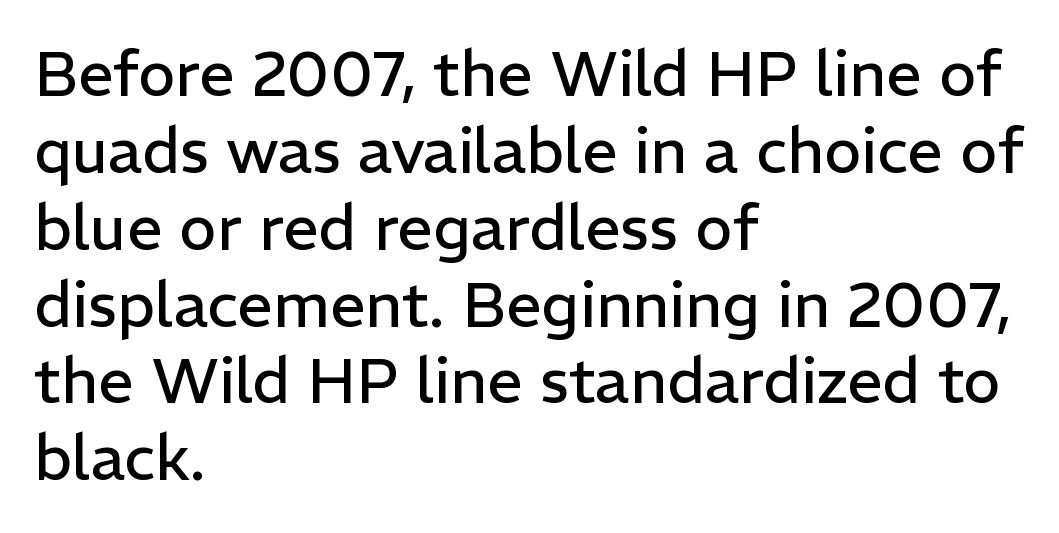
The image shows 63 px regular-weight sans-serif type, upright; set left-aligned, line spacing 1.22x, normal letter spacing, not underlined; low stroke contrast and a medium x-height.
